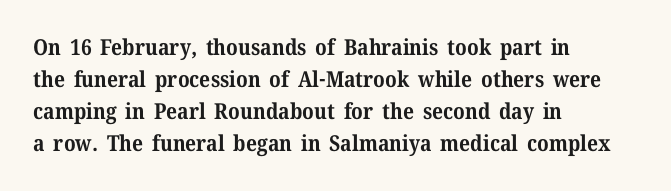
{"italic": "no", "bold": "yes", "underline": "no", "align": "left", "line_spacing": "normal", "line_spacing_ratio": 1.45, "letter_spacing": "normal", "letter_spacing_em": 0.0, "glyph_px": 22}
